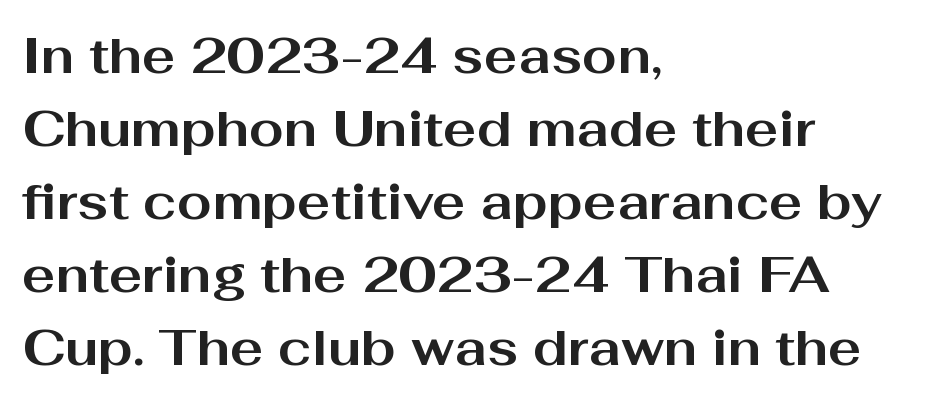
Q: Is the text bold? A: Yes.
Q: Is the text italic (slanted)? A: No, it is upright.
Q: Is the typeface a serif or a sans-serif typeface? A: Sans-serif.
Q: Is the text underlined? A: No.
Q: How is the paragraph aligned? A: Left-aligned.
Q: Is the spacing between letters normal or unusually wide? A: Normal.
Q: Is the spacing between lines tight, normal or loose? A: Normal.
Q: Width (condensed, normal, or wide)? A: Wide.
Q: Stroke contrast? A: Medium.
Q: x-height? A: Medium.
Q: Monospaced? A: No.
